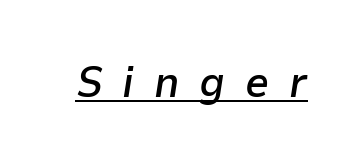
The image shows 43 px semibold type, italic (leaning right); set unusually wide letter spacing (+0.46 em), underlined; low stroke contrast and a medium x-height.
